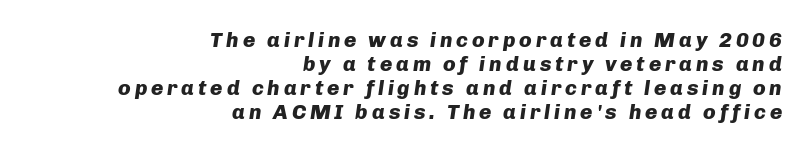
The rag falls on the left side of this text block. One glance says dense: line gaps are narrower than usual. Italic? Definitely — the glyphs are oblique. Descender tails drop into unmarked territory. Compared with an ordinary text face, these strokes are far heavier — a full bold.
